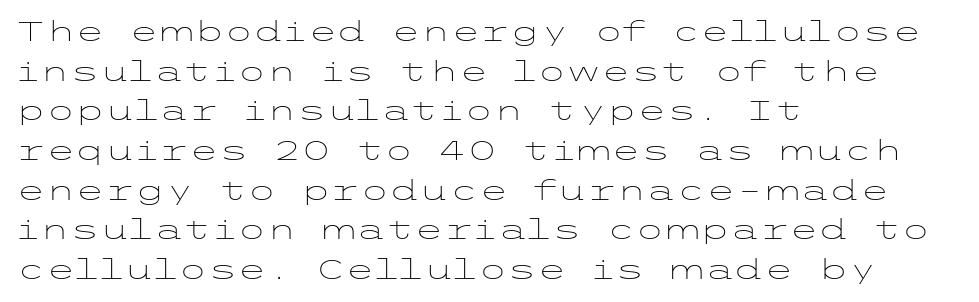
Q: Is the text bold? A: No.
Q: Is the text italic (slanted)? A: No, it is upright.
Q: Is the text underlined? A: No.
Q: How is the paragraph aligned? A: Left-aligned.
Q: Is the spacing between letters normal or unusually wide? A: Normal.
Q: Is the spacing between lines tight, normal or loose? A: Normal.
